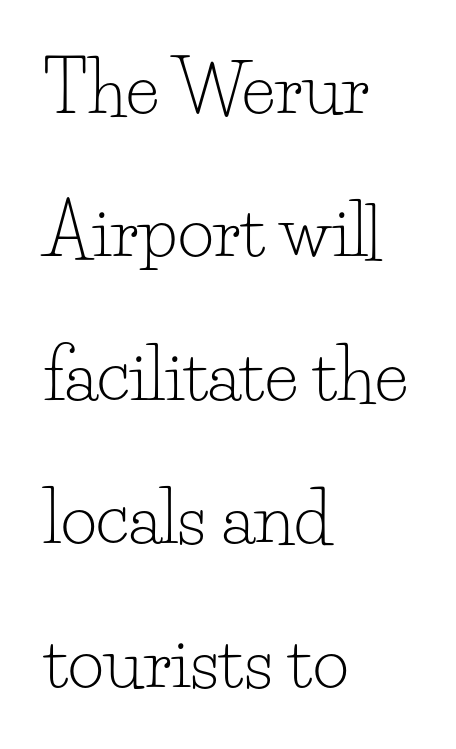
The image shows 70 px light serif type, upright; set left-aligned, loose line spacing (2.05x), normal letter spacing, not underlined; low stroke contrast and a small x-height.
